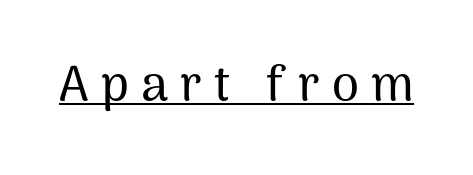
{"serif": "no", "italic": "no", "width": "normal", "stroke_contrast": "medium", "x_height": "medium", "monospaced": "no", "underline": "yes", "letter_spacing": "wide", "letter_spacing_em": 0.25, "glyph_px": 49}
